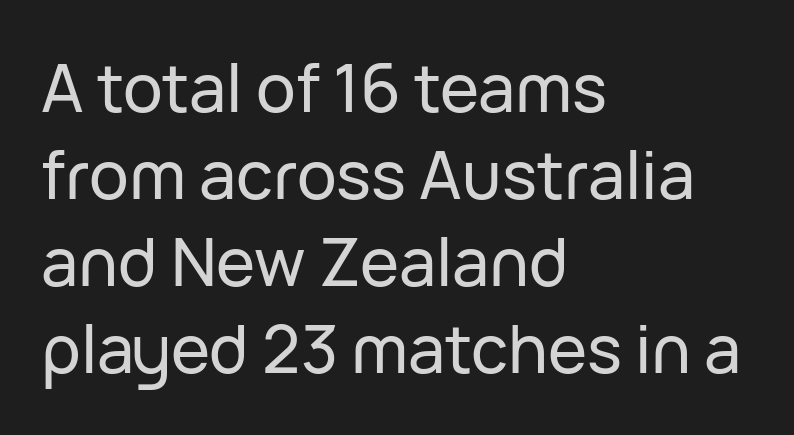
Inter-character spacing is left at the font's built-in metrics. The rendering uses a moderate line-height, typical for paragraphs. Descenders hang freely into open space. Think of a printed novel: that variable character pitch is what you see here. Teacher's note: observe the even left margin — that is flush-left alignment.
